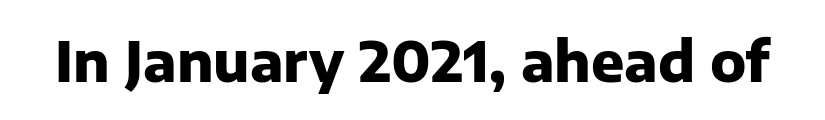
Q: Is the text bold? A: Yes.
Q: Is the text italic (slanted)? A: No, it is upright.
Q: Is the typeface a serif or a sans-serif typeface? A: Sans-serif.
Q: Is the text underlined? A: No.
Q: Is the spacing between letters normal or unusually wide? A: Normal.
Q: Width (condensed, normal, or wide)? A: Normal.
Q: Stroke contrast? A: Low.
Q: x-height? A: Medium.
Q: Monospaced? A: No.
